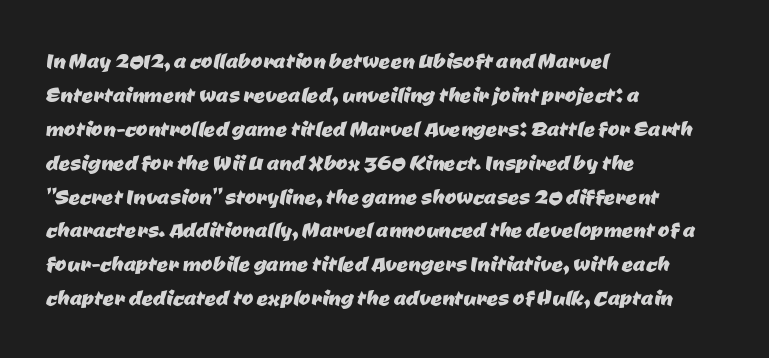
The image shows 28 px sans-serif type; set left-aligned, line spacing 1.21x, normal letter spacing, not underlined; low stroke contrast and a medium x-height.
